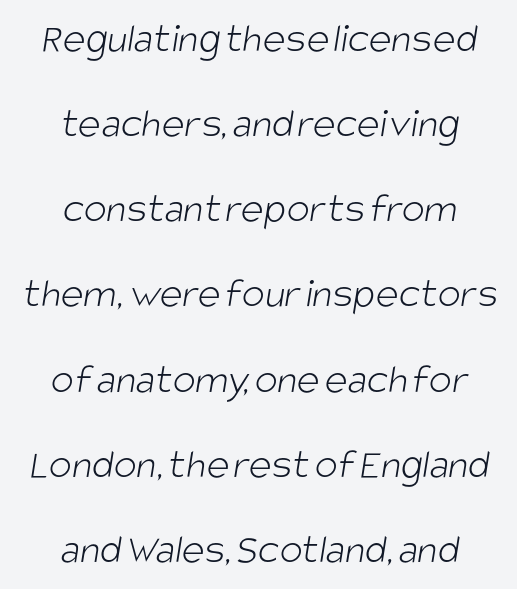
{"serif": "no", "bold": "no", "weight": "light", "width": "condensed", "stroke_contrast": "low", "x_height": "large", "monospaced": "no", "underline": "no", "align": "center", "line_spacing": "loose", "line_spacing_ratio": 1.98, "letter_spacing": "normal", "letter_spacing_em": 0.0, "glyph_px": 43}
